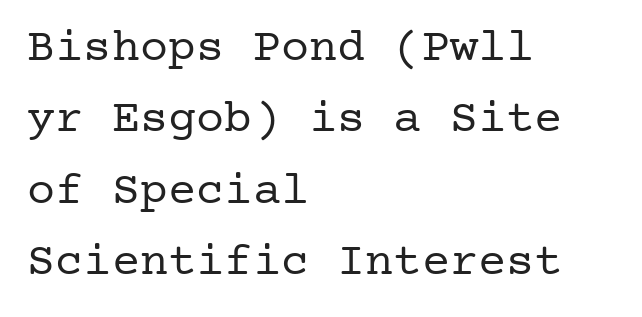
The rows are spaced the way most documents space them. Unlike italic type, these characters show no tilt at all. No extra ink here — the face is not bold. A classic flush-left, rag-right setting is used for this passage.
